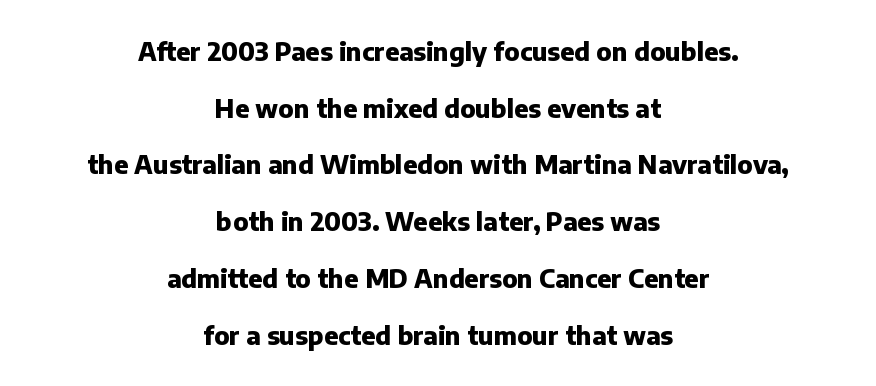
The image shows 25 px bold type, upright; set centered, loose line spacing (2.27x), normal letter spacing, not underlined.
